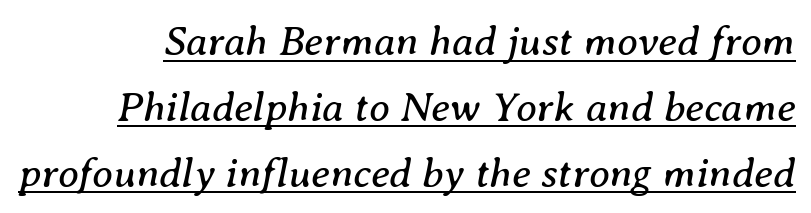
{"serif": "yes", "italic": "yes", "lean": "right", "slant_degrees": 8, "bold": "no", "weight": "regular", "width": "normal", "stroke_contrast": "medium", "x_height": "medium", "monospaced": "no", "underline": "yes", "line_spacing": "normal", "line_spacing_ratio": 1.57, "letter_spacing": "normal", "letter_spacing_em": 0.0, "glyph_px": 42}
